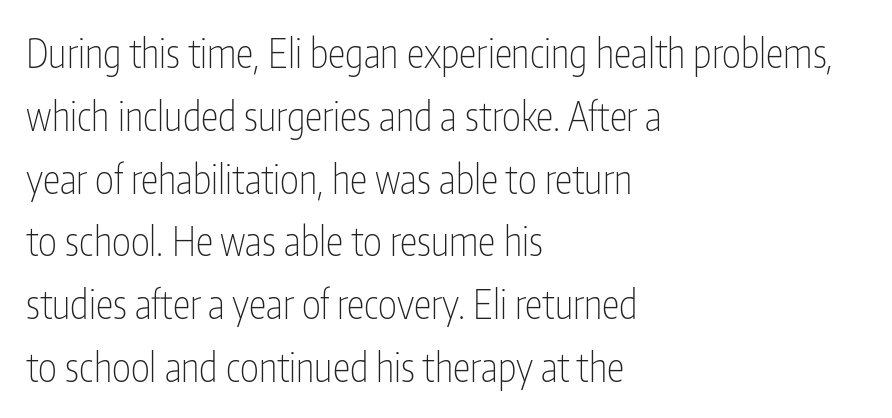
{"serif": "no", "italic": "no", "bold": "no", "weight": "thin", "width": "condensed", "stroke_contrast": "low", "x_height": "medium", "monospaced": "no", "underline": "no", "align": "left", "line_spacing": "normal", "line_spacing_ratio": 1.57, "letter_spacing": "normal", "letter_spacing_em": 0.0, "glyph_px": 40}
